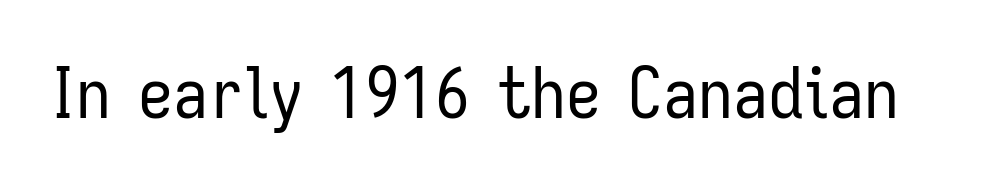
Q: Is the text bold? A: No.
Q: Is the text italic (slanted)? A: No, it is upright.
Q: Is the typeface a serif or a sans-serif typeface? A: Sans-serif.
Q: Is the text underlined? A: No.
Q: Is the spacing between letters normal or unusually wide? A: Normal.
Q: Width (condensed, normal, or wide)? A: Condensed.
Q: Stroke contrast? A: Low.
Q: x-height? A: Medium.
Q: Monospaced? A: No.
